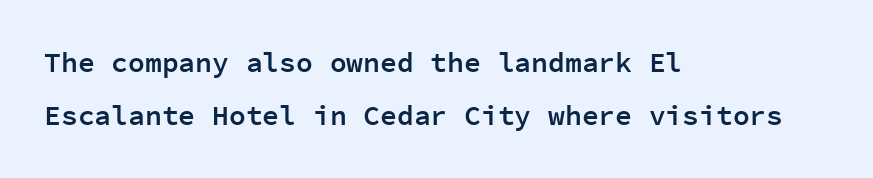
In terms of letterform style, serifs are entirely absent. Whoever set this chose breathing room over compactness in the vertical rhythm. How heavy is the stroke? Medium-heavy — a semibold, shy of bold. A bare baseline throughout the passage. The rendering uses typewriter-style spacing with identical character cells. Visually the block forms a straight wall on the left and a jagged coastline on the right.
